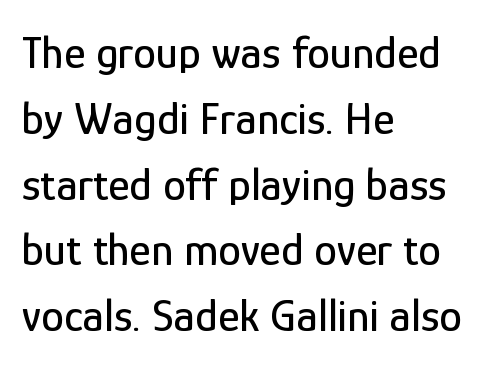
{"serif": "no", "italic": "no", "width": "condensed", "stroke_contrast": "low", "x_height": "medium", "monospaced": "no", "underline": "no", "align": "left", "line_spacing": "normal", "line_spacing_ratio": 1.43, "letter_spacing": "normal", "letter_spacing_em": 0.0, "glyph_px": 46}
